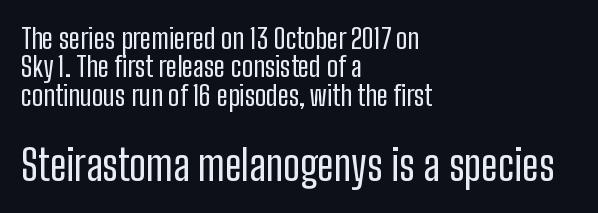
Is the letter spacing exaggerated? No — it looks like the ordinary default. Caption: multi-line text, flush left, ragged right. The words here are not underlined. Interline gaps are noticeably narrow in this sample. This is the regular roman posture of the typeface.
